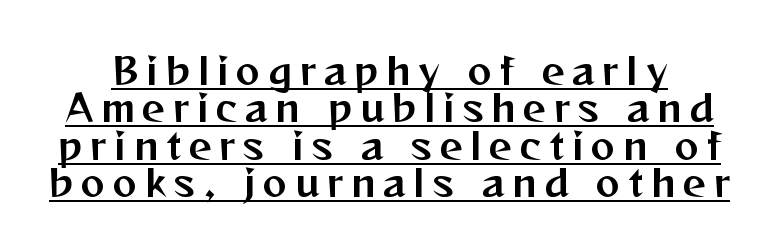
Q: Is the text italic (slanted)? A: No, it is upright.
Q: Is the typeface a serif or a sans-serif typeface? A: Sans-serif.
Q: Is the text underlined? A: Yes.
Q: Is the spacing between letters normal or unusually wide? A: Unusually wide.
Q: Is the spacing between lines tight, normal or loose? A: Tight.
Q: Width (condensed, normal, or wide)? A: Normal.
Q: Stroke contrast? A: Medium.
Q: x-height? A: Medium.
Q: Monospaced? A: No.
